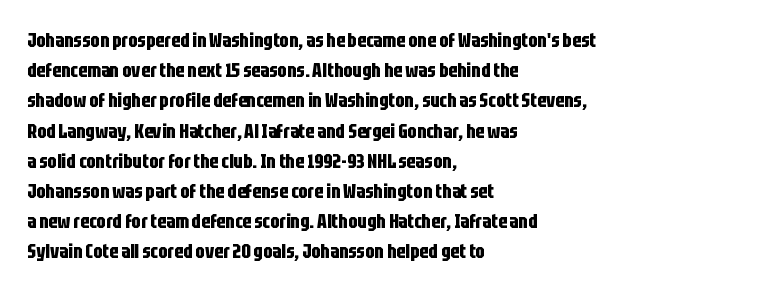
{"italic": "no", "bold": "yes", "underline": "no", "align": "left", "line_spacing": "normal", "line_spacing_ratio": 1.51, "letter_spacing": "normal", "letter_spacing_em": 0.0, "glyph_px": 20}
